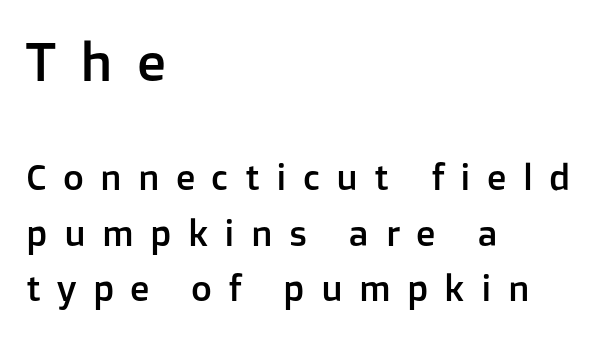
The image shows 54 px sans-serif type, upright; set left-aligned, normal line spacing (1.55x), unusually wide letter spacing (+0.45 em), not underlined; the first (top) block is 1.5x larger; low stroke contrast and a medium x-height.
